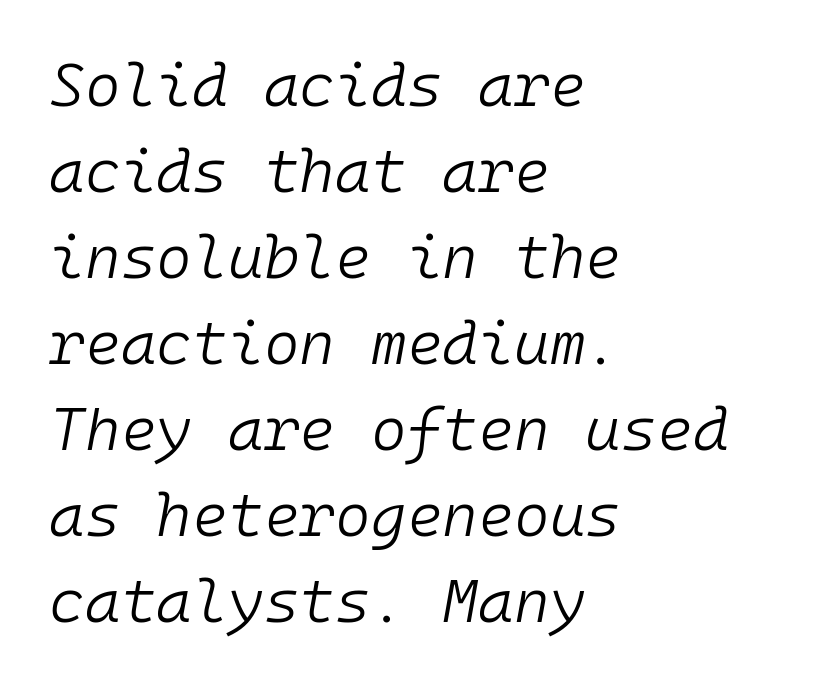
{"italic": "yes", "lean": "right", "slant_degrees": 10, "bold": "no", "weight": "light", "width": "normal", "stroke_contrast": "low", "x_height": "medium", "monospaced": "yes", "underline": "no", "align": "left", "line_spacing": "normal", "line_spacing_ratio": 1.41, "letter_spacing": "normal", "letter_spacing_em": 0.0, "glyph_px": 61}
